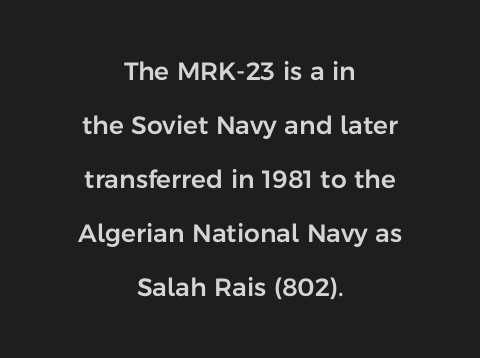
Horizontal alignment here is central, giving a formal, balanced look. The line texture is even and compact thanks to regular tracking. When letters stand straight like this, we call the style roman or upright. Has an underline been added? It has not.
